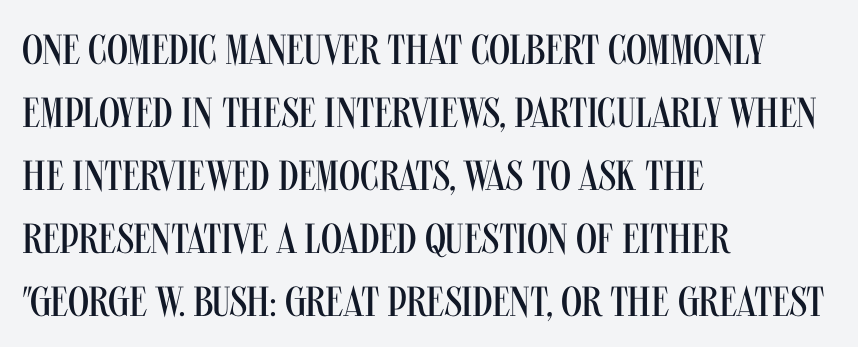
Q: Is the text bold? A: No.
Q: Is the text italic (slanted)? A: No, it is upright.
Q: Is the typeface a serif or a sans-serif typeface? A: Sans-serif.
Q: Is the text underlined? A: No.
Q: How is the paragraph aligned? A: Left-aligned.
Q: Is the spacing between letters normal or unusually wide? A: Normal.
Q: Is the spacing between lines tight, normal or loose? A: Normal.
Q: Width (condensed, normal, or wide)? A: Condensed.
Q: Stroke contrast? A: Medium.
Q: x-height? A: Large.
Q: Monospaced? A: No.
